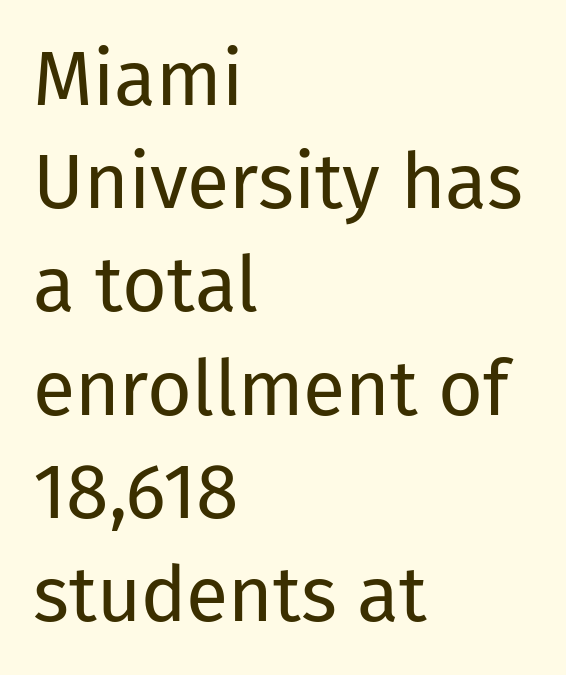
All the whitespace from short lines collects on the right. The rendering uses natural spacing where letterforms have individual widths. The passage shown is typeset with a sans-serif family. Baseline-to-baseline distance is the conventional proportion of letter height. If you drew a line through each stem, it would be perfectly vertical.
